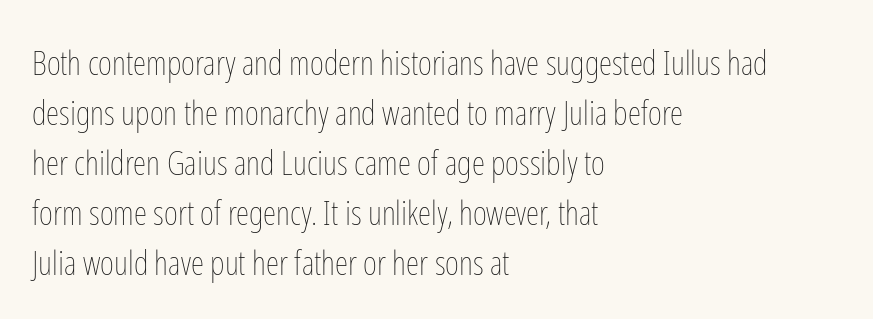
Honestly, the letter spacing is just normal — you wouldn't notice it. The gap between lines stays unmarked. Ink coverage per letter is moderate at most. The face used here is proportionally spaced, like ordinary book or web type. The leading is moderate, giving the passage an even texture. Reading down the block, your eye returns to a fixed left position each line.
